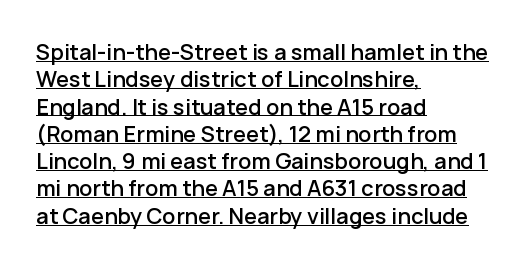
{"italic": "no", "underline": "yes", "align": "left", "line_spacing_ratio": 1.24, "letter_spacing": "normal", "letter_spacing_em": 0.0, "glyph_px": 22}
